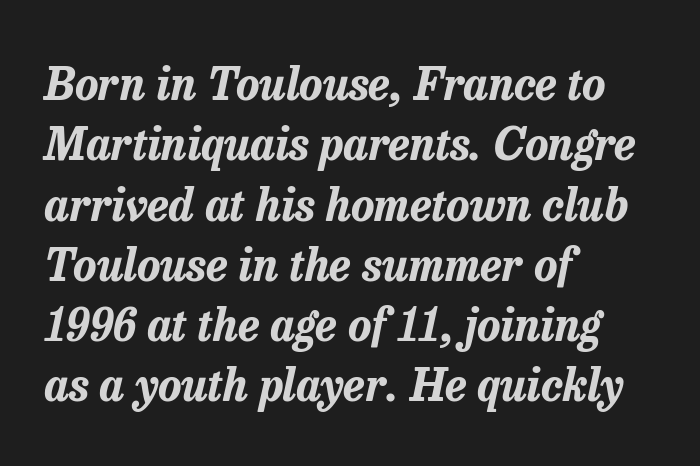
The image shows 44 px bold type, italic (leaning right); set left-aligned, normal line spacing (1.37x), normal letter spacing, not underlined; low stroke contrast and a medium x-height.
